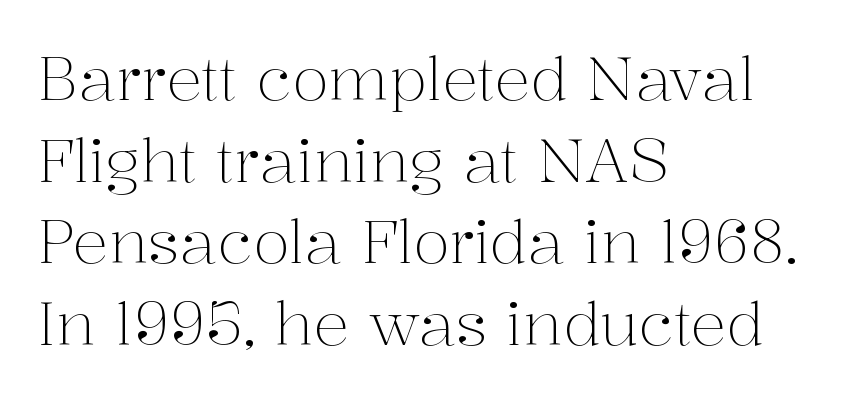
The image shows 60 px light serif type, upright; set left-aligned, normal line spacing (1.36x), normal letter spacing, not underlined; medium stroke contrast and a medium x-height.
